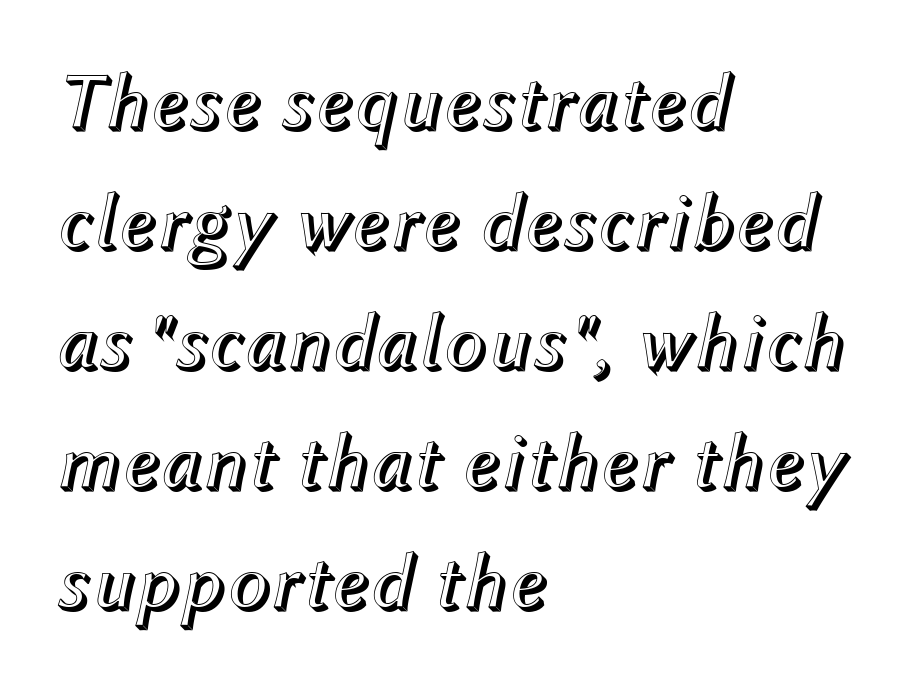
Posture: slanted. Vertically, the passage feels balanced, rows spaced as you'd expect. The area under the type is left untouched. Proportional: the letters do not fall into vertical columns. Words appear dense and cohesive because spacing is normal.
